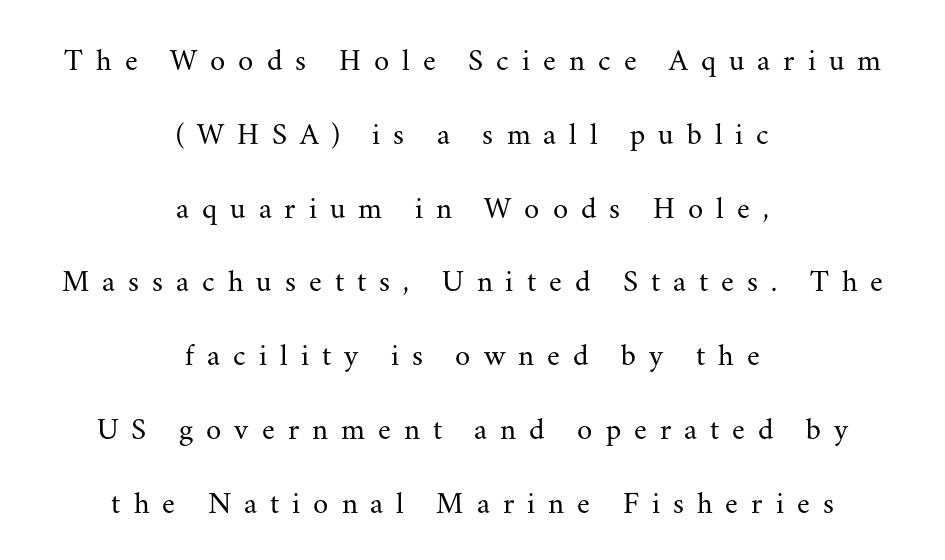
The image shows 31 px regular-weight serif type, upright; set centered, loose line spacing (2.38x), unusually wide letter spacing (+0.42 em), not underlined; medium stroke contrast and a small x-height.
